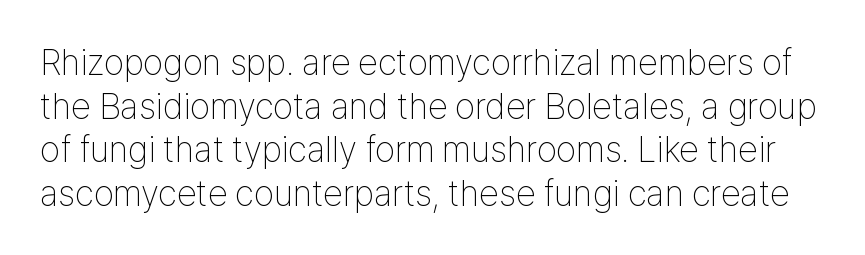
{"serif": "no", "italic": "no", "bold": "no", "weight": "thin", "width": "condensed", "stroke_contrast": "low", "x_height": "medium", "monospaced": "no", "underline": "no", "line_spacing_ratio": 1.21, "letter_spacing": "normal", "letter_spacing_em": 0.0, "glyph_px": 36}
